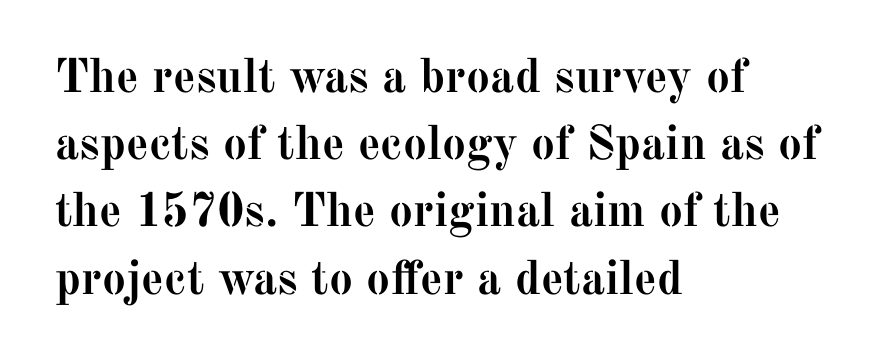
{"serif": "yes", "italic": "no", "bold": "yes", "weight": "semibold", "width": "normal", "stroke_contrast": "medium", "x_height": "medium", "monospaced": "no", "underline": "no", "align": "left", "line_spacing": "normal", "line_spacing_ratio": 1.4, "letter_spacing": "normal", "letter_spacing_em": 0.0, "glyph_px": 48}
